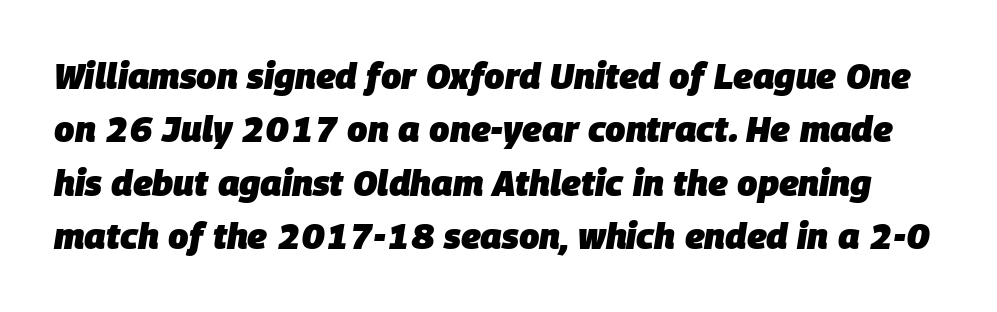
The image shows 36 px heavy type, italic (leaning right); set normal line spacing (1.48x), normal letter spacing, not underlined; low stroke contrast and a large x-height.
